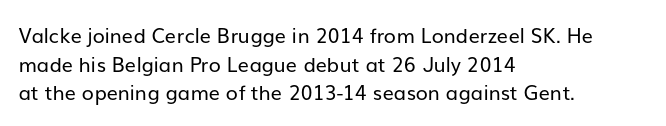
Honestly, the letter spacing is just normal — you wouldn't notice it. Every row of glyphs begins at an identical x-position on the left. The lettering holds an erect, upright posture throughout. A typesetter would call this leading conventional body-copy spacing.
